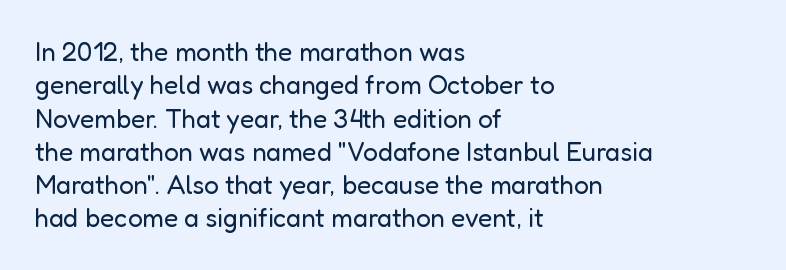
Q: Is the text bold? A: No.
Q: Is the text italic (slanted)? A: No, it is upright.
Q: Is the text underlined? A: No.
Q: How is the paragraph aligned? A: Left-aligned.
Q: Is the spacing between letters normal or unusually wide? A: Normal.
Q: Is the spacing between lines tight, normal or loose? A: Normal.
